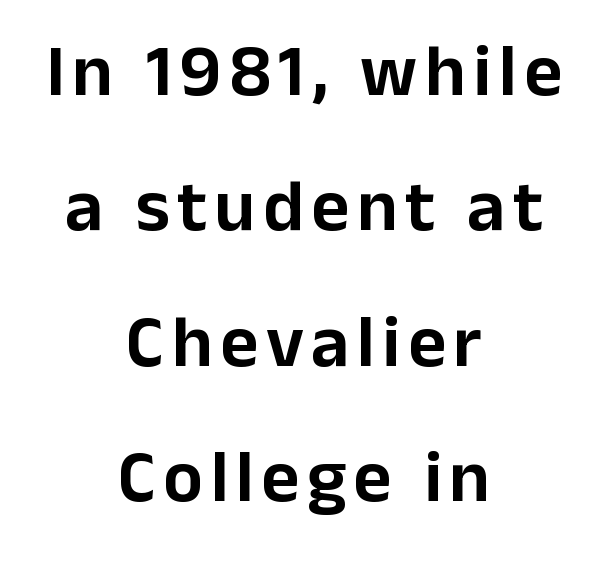
{"serif": "no", "italic": "no", "width": "normal", "stroke_contrast": "low", "x_height": "medium", "monospaced": "no", "underline": "no", "align": "center", "line_spacing_ratio": 1.83, "glyph_px": 74}
